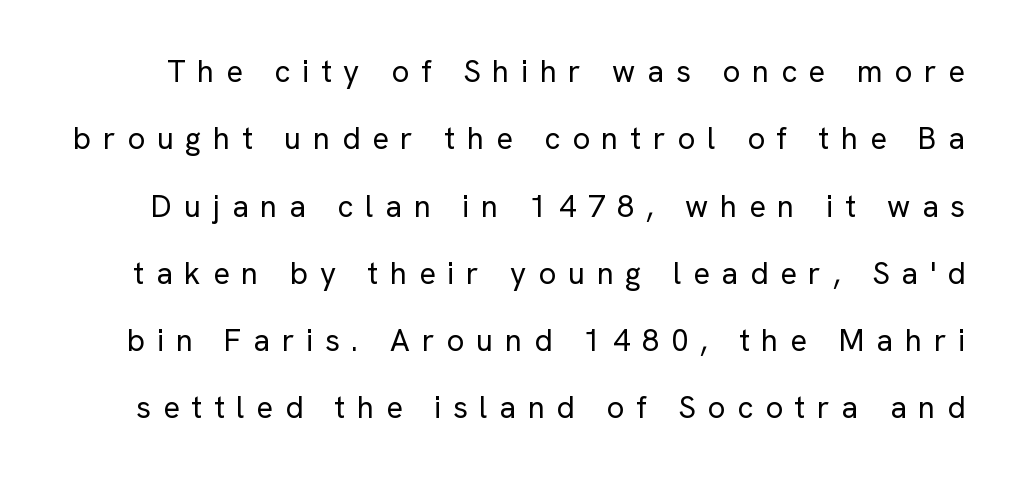
{"serif": "no", "italic": "no", "bold": "no", "weight": "regular", "width": "normal", "stroke_contrast": "low", "x_height": "medium", "monospaced": "no", "underline": "no", "line_spacing": "loose", "line_spacing_ratio": 2.17, "letter_spacing": "wide", "letter_spacing_em": 0.38, "glyph_px": 31}
